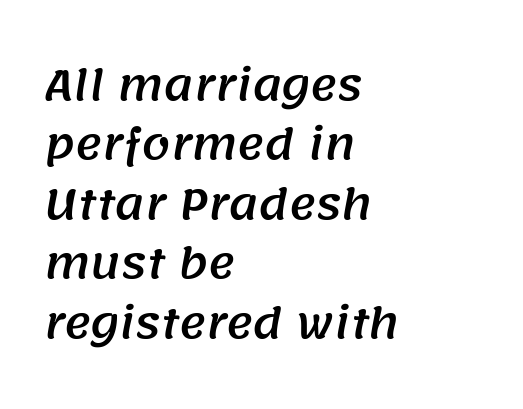
The image shows 41 px sans-serif type; set left-aligned, normal line spacing (1.45x), normal letter spacing, not underlined; medium stroke contrast and a large x-height.
